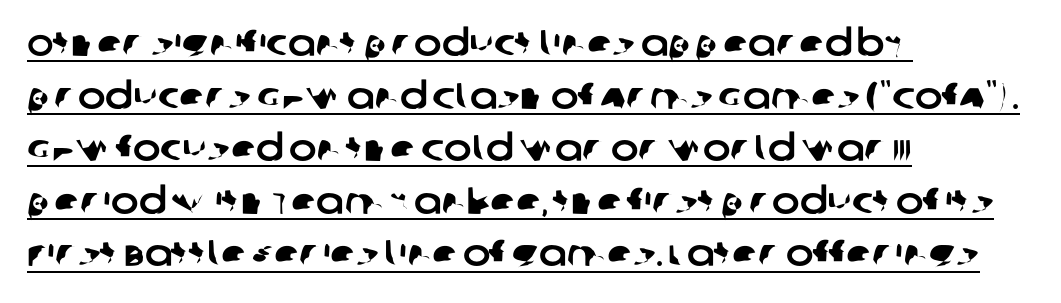
Does the leading feel generous? No, just average. No feet cap the strokes, marking this as sans-serif type. The lines in this sample share a left origin and differ only in where they stop. The letters sit at their default tracking, neither squeezed nor spread. This sample has the flowing, uneven cadence of proportional lettering. Underlining? Definitely there.
